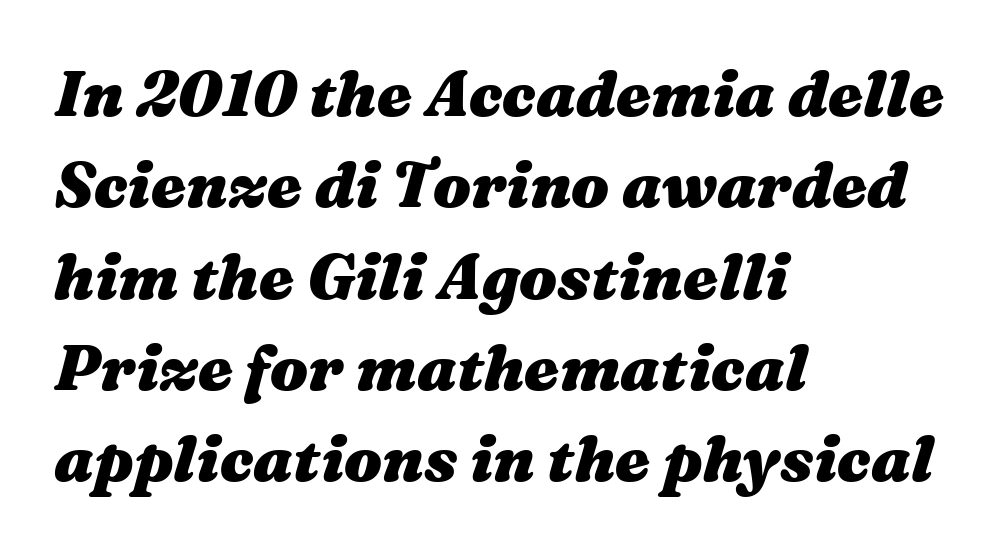
The image shows 63 px heavy, wide type, italic (leaning right); set left-aligned, normal line spacing (1.45x), normal letter spacing, not underlined; medium stroke contrast and a medium x-height.
